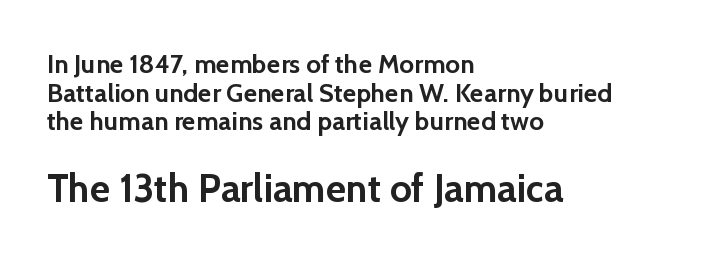
Q: Is the text bold? A: Yes.
Q: Is the text italic (slanted)? A: No, it is upright.
Q: Is the typeface a serif or a sans-serif typeface? A: Sans-serif.
Q: Is the text underlined? A: No.
Q: How is the paragraph aligned? A: Left-aligned.
Q: Is the spacing between letters normal or unusually wide? A: Normal.
Q: Is the spacing between lines tight, normal or loose? A: Tight.
Q: Which block of text is set in a larger size, the first (top) or the second (bottom)? A: The second (bottom) one.
Q: Width (condensed, normal, or wide)? A: Normal.
Q: x-height? A: Medium.
Q: Monospaced? A: No.
